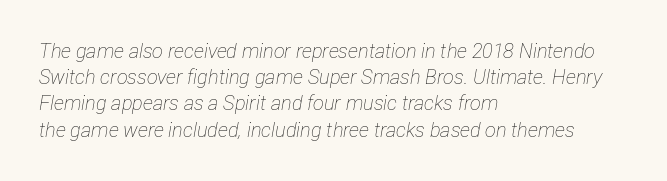
The image shows 20 px text type, italic (leaning right); set left-aligned, normal line spacing (1.31x), normal letter spacing, not underlined.
